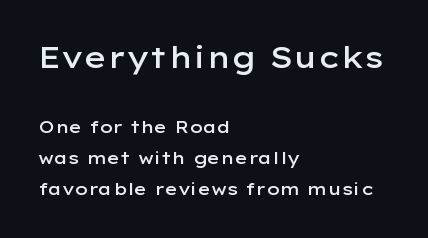
The specimen omits any rule beneath the text block's lines. Note the varied advance widths — an 'i' is clearly narrower than an 'm'. This is the in-between weight designers call semibold or demi. Note: no serifs on the glyphs. Standard letterfit; no display-style spreading of the glyphs. The typesetter chose a ragged-right arrangement here.
